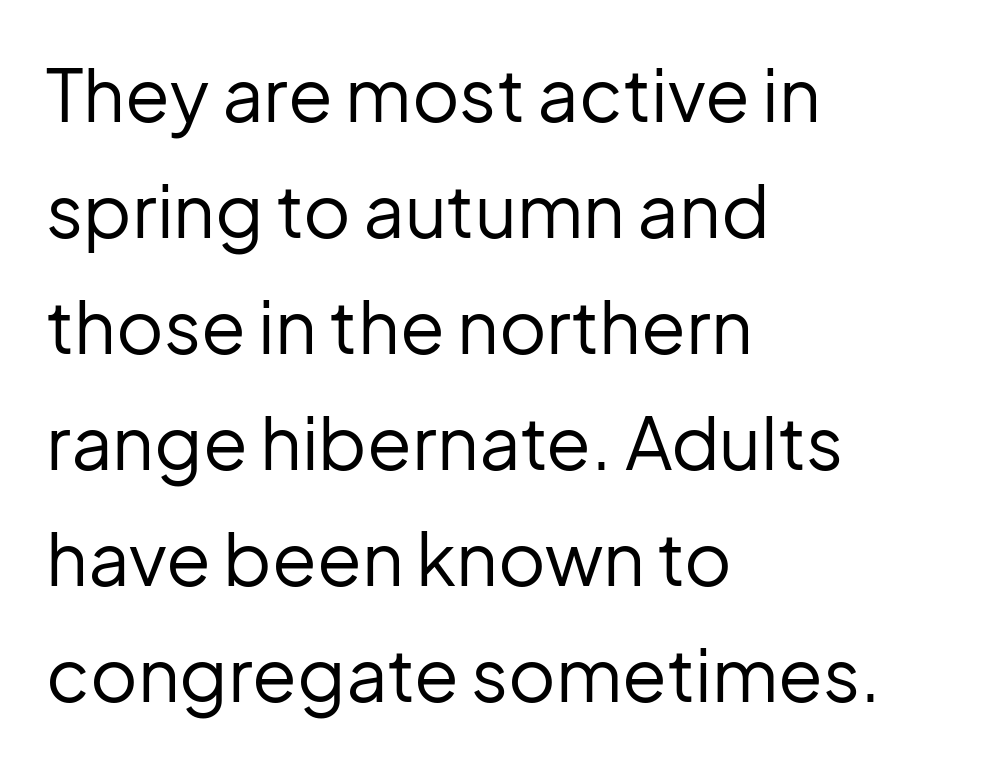
Q: Is the text bold? A: No.
Q: Is the text italic (slanted)? A: No, it is upright.
Q: Is the typeface a serif or a sans-serif typeface? A: Sans-serif.
Q: Is the text underlined? A: No.
Q: How is the paragraph aligned? A: Left-aligned.
Q: Is the spacing between letters normal or unusually wide? A: Normal.
Q: Is the spacing between lines tight, normal or loose? A: Normal.
Q: Width (condensed, normal, or wide)? A: Normal.
Q: Stroke contrast? A: Low.
Q: x-height? A: Medium.
Q: Monospaced? A: No.
